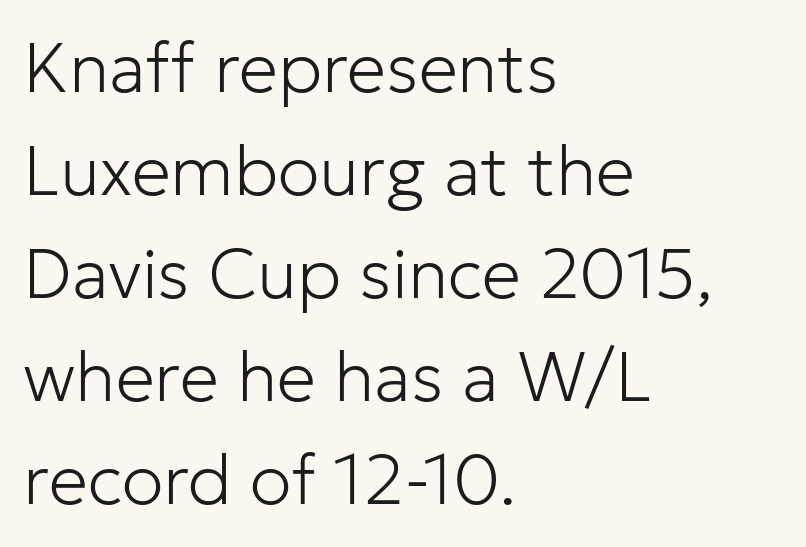
Q: Is the text bold? A: No.
Q: Is the text italic (slanted)? A: No, it is upright.
Q: Is the typeface a serif or a sans-serif typeface? A: Sans-serif.
Q: Is the text underlined? A: No.
Q: How is the paragraph aligned? A: Left-aligned.
Q: Is the spacing between letters normal or unusually wide? A: Normal.
Q: Is the spacing between lines tight, normal or loose? A: Normal.
Q: Width (condensed, normal, or wide)? A: Normal.
Q: Stroke contrast? A: Low.
Q: x-height? A: Medium.
Q: Monospaced? A: No.
